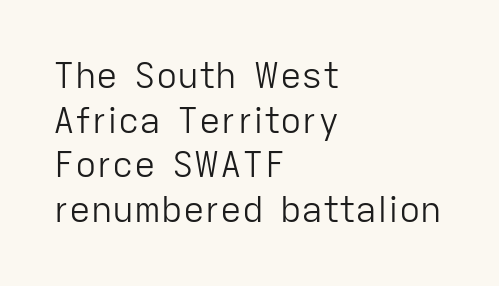
The image shows 36 px light sans-serif type, upright; set left-aligned, line spacing 1.24x, normal letter spacing, not underlined; low stroke contrast and a medium x-height.
